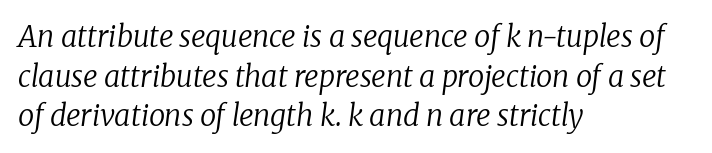
Q: Is the text bold? A: No.
Q: Is the text italic (slanted)? A: Yes, it leans right by about 8 degrees.
Q: Is the typeface a serif or a sans-serif typeface? A: Serif.
Q: Is the text underlined? A: No.
Q: How is the paragraph aligned? A: Left-aligned.
Q: Is the spacing between letters normal or unusually wide? A: Normal.
Q: Is the spacing between lines tight, normal or loose? A: Normal.
Q: Width (condensed, normal, or wide)? A: Normal.
Q: Stroke contrast? A: Low.
Q: x-height? A: Medium.
Q: Monospaced? A: No.
